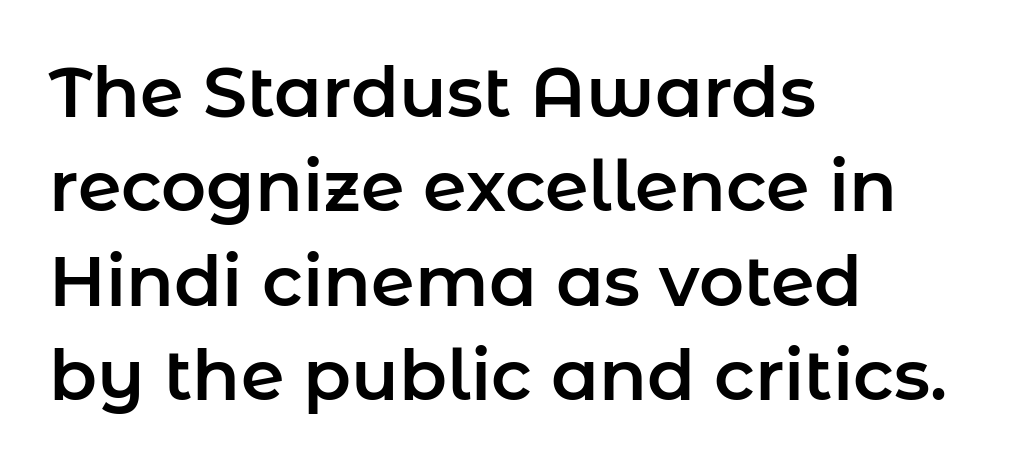
Q: Is the text italic (slanted)? A: No, it is upright.
Q: Is the typeface a serif or a sans-serif typeface? A: Sans-serif.
Q: Is the text underlined? A: No.
Q: How is the paragraph aligned? A: Left-aligned.
Q: Is the spacing between letters normal or unusually wide? A: Normal.
Q: Is the spacing between lines tight, normal or loose? A: Normal.
Q: Width (condensed, normal, or wide)? A: Normal.
Q: Stroke contrast? A: Low.
Q: x-height? A: Medium.
Q: Monospaced? A: No.
